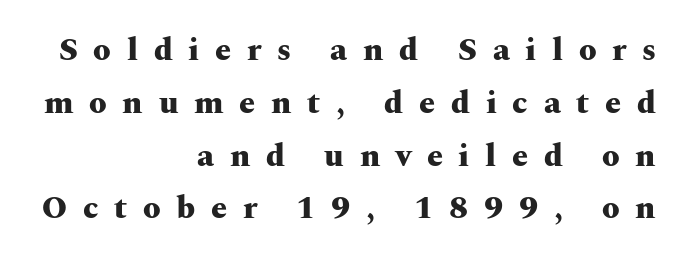
The image shows 32 px heavy, wide serif type, upright; set right-aligned, normal line spacing (1.65x), unusually wide letter spacing (+0.49 em), not underlined; medium stroke contrast and a medium x-height.
